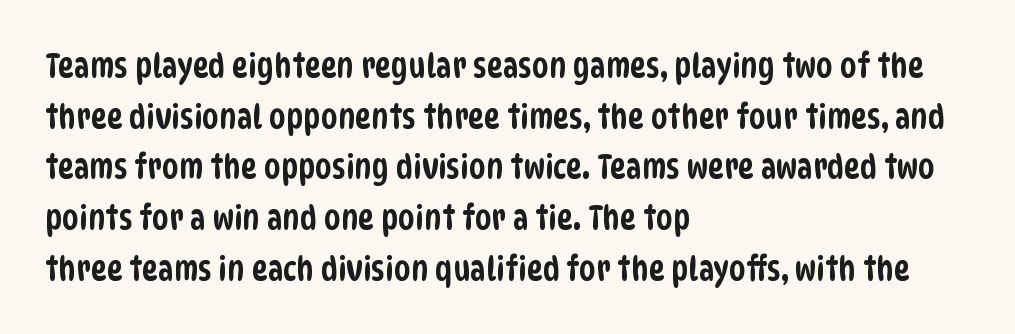
The image shows 34 px condensed sans-serif type; set left-aligned, normal line spacing (1.49x), normal letter spacing, not underlined; low stroke contrast and a large x-height.
